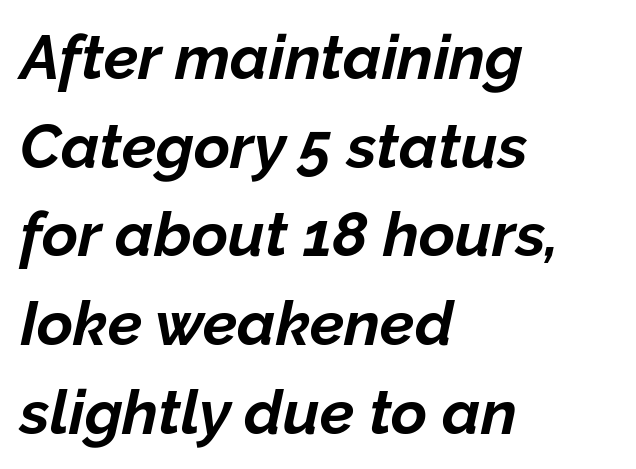
The compositor pushed each line to the left boundary. Honestly, there is no underline to notice here at all. Summary of vertical rhythm: regular, with standard interline spacing. The face used here has the dense, thick strokes of a bold. Compared with ordinary roman type, these characters are visibly tilted.
